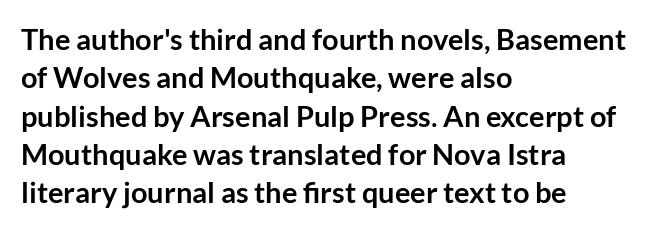
The image shows 29 px semibold sans-serif type, upright; set left-aligned, normal line spacing (1.32x), normal letter spacing, not underlined; low stroke contrast and a medium x-height.
